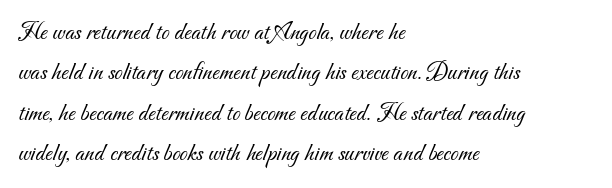
Beneath every word, the page is bare. Notice how descenders clear the ascenders below comfortably — that's standard leading. Reading down the block, your eye returns to a fixed left position each line. Think standard paragraph weight, or any step lighter than that. The tracking reads as untouched default to a designer's eye.
